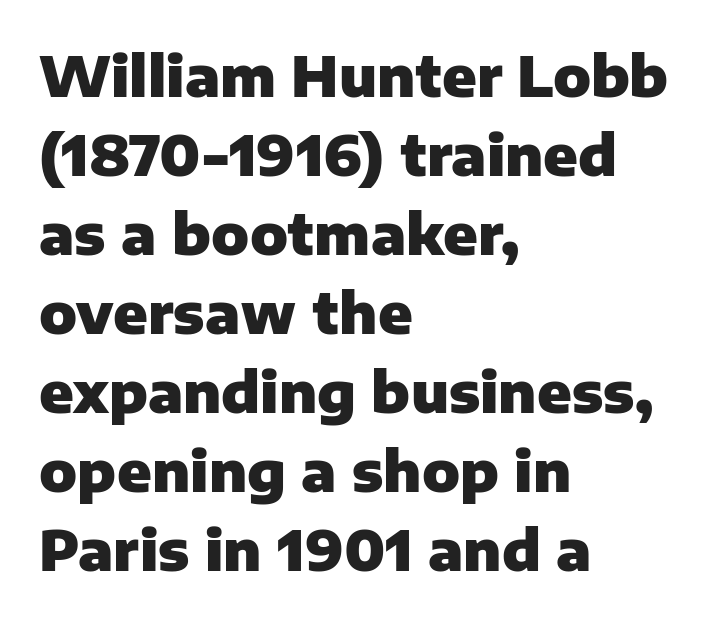
Q: Is the text bold? A: Yes.
Q: Is the text italic (slanted)? A: No, it is upright.
Q: Is the typeface a serif or a sans-serif typeface? A: Sans-serif.
Q: Is the text underlined? A: No.
Q: How is the paragraph aligned? A: Left-aligned.
Q: Is the spacing between letters normal or unusually wide? A: Normal.
Q: Is the spacing between lines tight, normal or loose? A: Normal.
Q: Width (condensed, normal, or wide)? A: Normal.
Q: Stroke contrast? A: Low.
Q: x-height? A: Medium.
Q: Monospaced? A: No.
